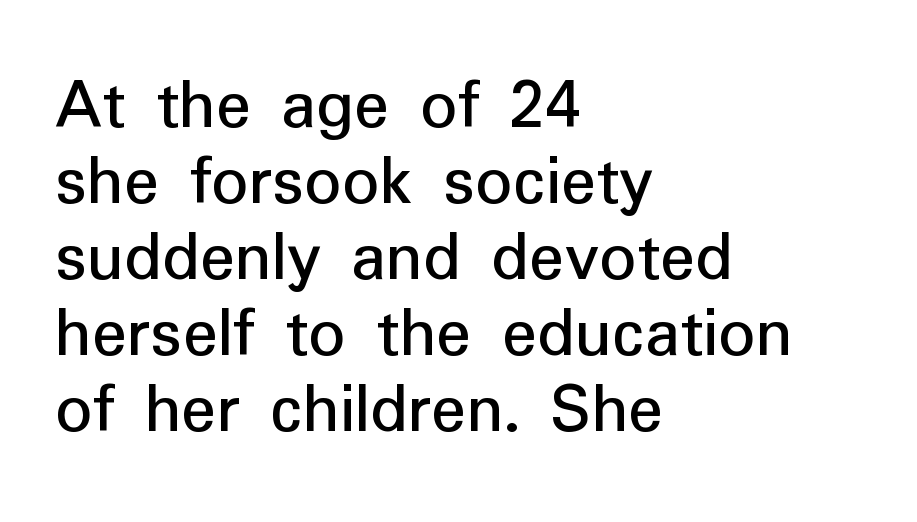
Alignment: flush left. Glance below the letters and you will spot only blank space. Every character sits straight up, as roman type does. The passage shown is typed in a proportional face where columns would drift. Observe the ordinary spacing: letters are neighbours, not strangers.
